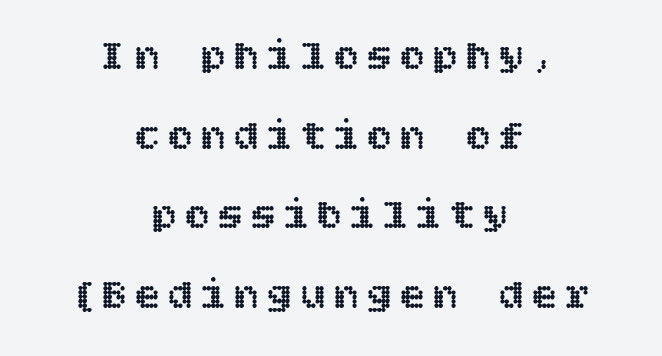
The image shows 43 px text type, upright; set centered, line spacing 1.85x, not underlined; a large x-height.
